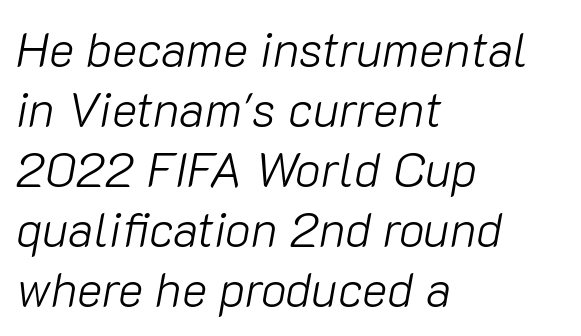
The image shows 48 px light type, italic (leaning right); set left-aligned, normal line spacing (1.25x), normal letter spacing, not underlined; low stroke contrast and a medium x-height.
